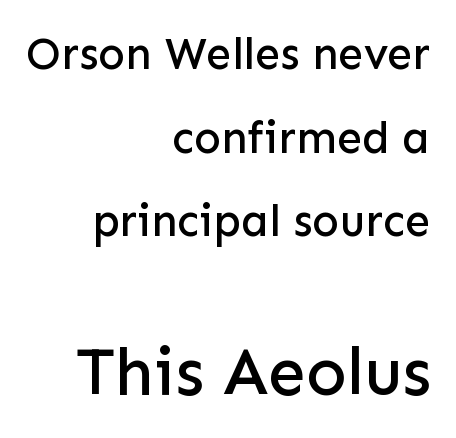
What stands out about the letter spacing? Nothing — it is the standard amount. Character widths vary here, with narrow letters taking less room than wide ones. The compositor pushed each line to the right boundary. Is this a sans? Yes — the strokes have no serifs. Reading top to bottom, the characters get bigger at the block break.
